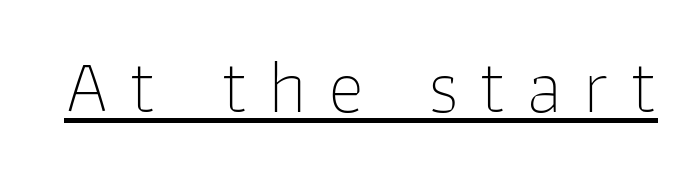
Looks like regular typesetting: each glyph gets only the width it needs. The cut favours lightness, reaching ordinary text weight at its darkest. The rendering shows plain stroke endings on the letterforms — a sans-serif design. The tracking reads as deliberately expanded to a designer's eye. A typesetter would mark this as roman, not italic.
